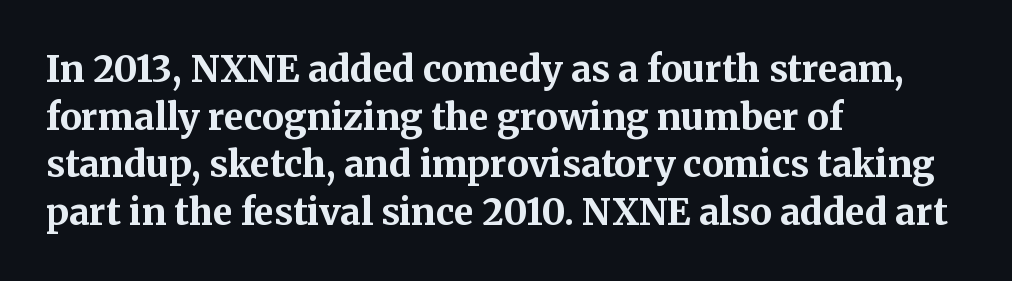
{"serif": "yes", "italic": "no", "bold": "yes", "weight": "bold", "width": "normal", "stroke_contrast": "medium", "x_height": "medium", "monospaced": "no", "underline": "no", "align": "left", "line_spacing": "normal", "line_spacing_ratio": 1.32, "letter_spacing": "normal", "letter_spacing_em": 0.0, "glyph_px": 36}
